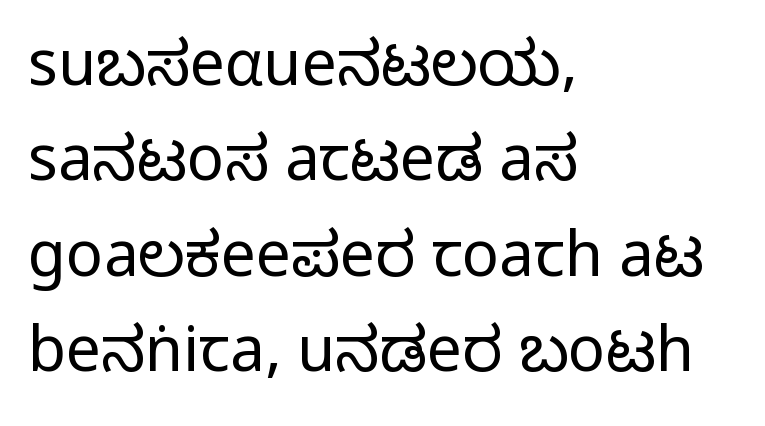
Vertical spacing — default. Letterform terminals end flat and unadorned throughout the passage. Any mark beneath the type? The region is blank. Do the characters align in a grid? No, the font is proportional.
